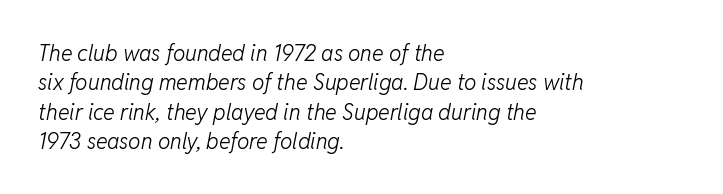
{"italic": "yes", "lean": "right", "slant_degrees": 11, "bold": "no", "underline": "no", "align": "left", "line_spacing": "normal", "line_spacing_ratio": 1.33, "letter_spacing": "normal", "letter_spacing_em": 0.0, "glyph_px": 22}
